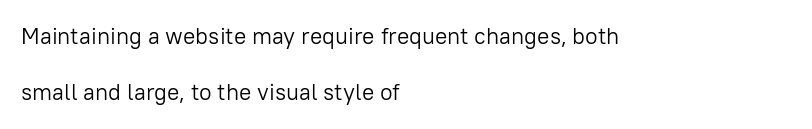
Q: Is the text bold? A: No.
Q: Is the text italic (slanted)? A: No, it is upright.
Q: Is the text underlined? A: No.
Q: How is the paragraph aligned? A: Left-aligned.
Q: Is the spacing between letters normal or unusually wide? A: Normal.
Q: Is the spacing between lines tight, normal or loose? A: Loose.
